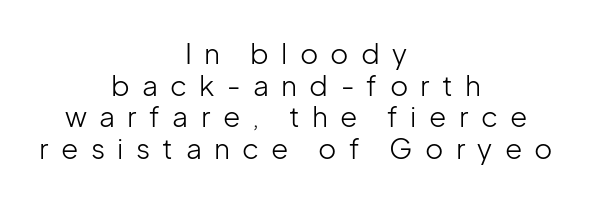
{"serif": "no", "italic": "no", "bold": "no", "weight": "light", "width": "normal", "stroke_contrast": "low", "x_height": "medium", "monospaced": "no", "underline": "no", "align": "center", "line_spacing": "tight", "line_spacing_ratio": 1.13, "letter_spacing": "wide", "letter_spacing_em": 0.44, "glyph_px": 28}
